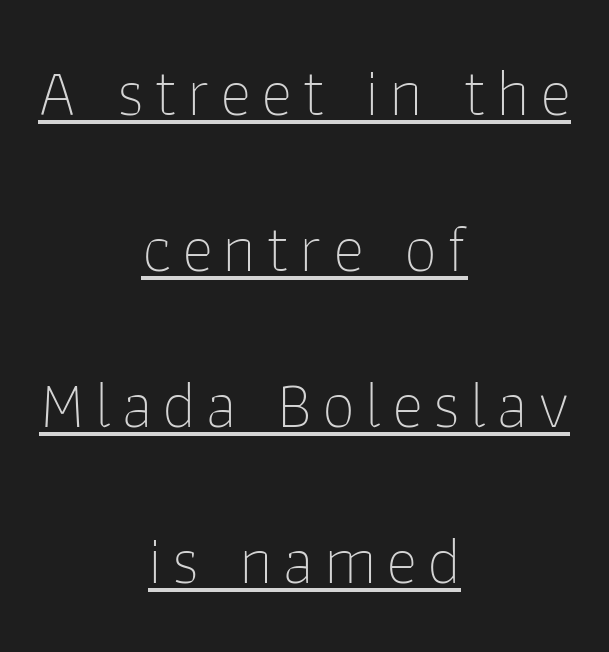
{"serif": "no", "italic": "no", "bold": "no", "weight": "thin", "width": "normal", "stroke_contrast": "low", "x_height": "medium", "monospaced": "no", "underline": "yes", "align": "center", "line_spacing": "loose", "line_spacing_ratio": 2.33, "glyph_px": 67}
